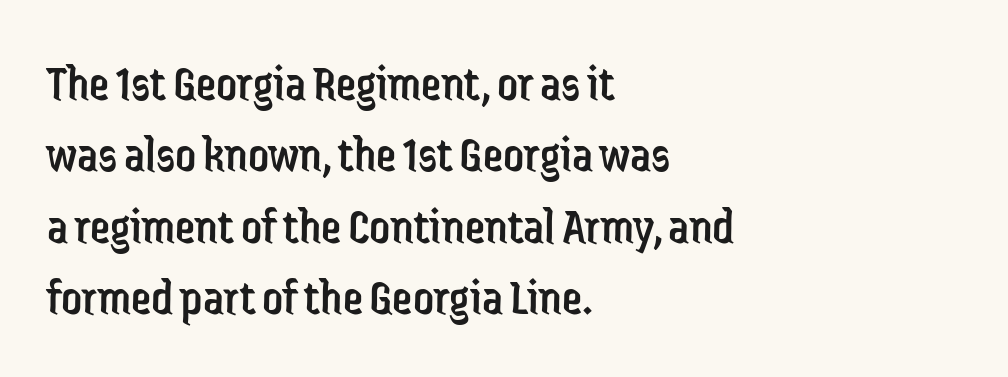
Q: Is the text bold? A: No.
Q: Is the text italic (slanted)? A: No, it is upright.
Q: Is the typeface a serif or a sans-serif typeface? A: Sans-serif.
Q: Is the text underlined? A: No.
Q: How is the paragraph aligned? A: Left-aligned.
Q: Is the spacing between letters normal or unusually wide? A: Normal.
Q: Is the spacing between lines tight, normal or loose? A: Normal.
Q: Width (condensed, normal, or wide)? A: Condensed.
Q: Stroke contrast? A: Low.
Q: x-height? A: Medium.
Q: Monospaced? A: No.
